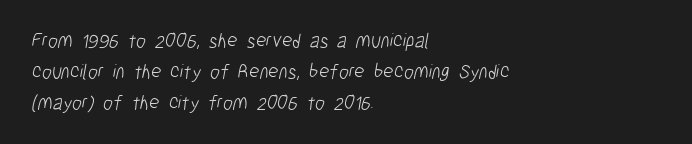
The image shows 20 px text type; set left-aligned, normal line spacing (1.55x), normal letter spacing, not underlined.
